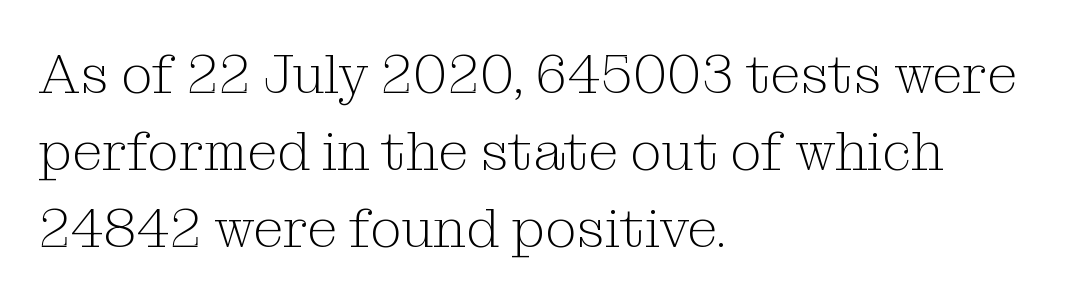
{"serif": "yes", "italic": "no", "bold": "no", "weight": "light", "width": "normal", "stroke_contrast": "medium", "x_height": "medium", "monospaced": "no", "underline": "no", "align": "left", "line_spacing": "normal", "line_spacing_ratio": 1.4, "letter_spacing": "normal", "letter_spacing_em": 0.0, "glyph_px": 55}
